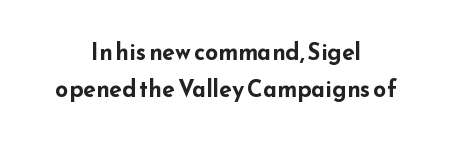
Q: Is the text bold? A: Yes.
Q: Is the text italic (slanted)? A: No, it is upright.
Q: Is the text underlined? A: No.
Q: How is the paragraph aligned? A: Centered.
Q: Is the spacing between letters normal or unusually wide? A: Normal.
Q: Is the spacing between lines tight, normal or loose? A: Normal.
